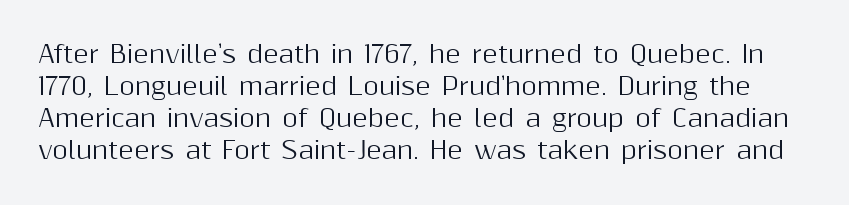
The image shows 24 px text type, upright; set normal line spacing (1.33x), normal letter spacing, not underlined.
